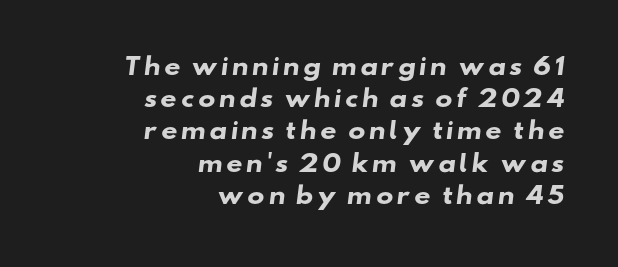
Q: Is the text bold? A: Yes.
Q: Is the text underlined? A: No.
Q: How is the paragraph aligned? A: Right-aligned.
Q: Is the spacing between lines tight, normal or loose? A: Normal.
